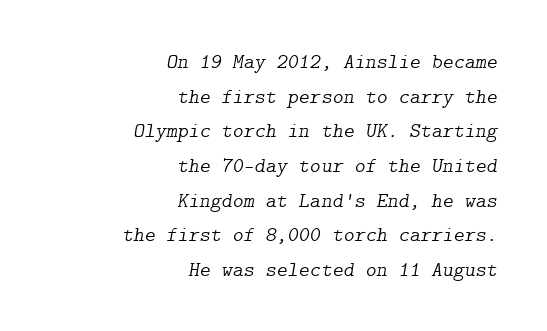
Q: Is the text bold? A: No.
Q: Is the text italic (slanted)? A: Yes, it leans right by about 9 degrees.
Q: Is the text underlined? A: No.
Q: How is the paragraph aligned? A: Right-aligned.
Q: Is the spacing between letters normal or unusually wide? A: Normal.
Q: Is the spacing between lines tight, normal or loose? A: Normal.
